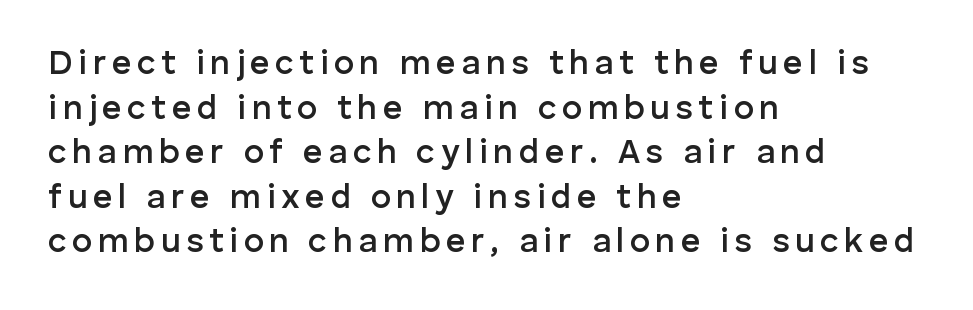
The image shows 34 px semibold sans-serif type, upright; set left-aligned, normal line spacing (1.31x), not underlined; low stroke contrast and a medium x-height.
